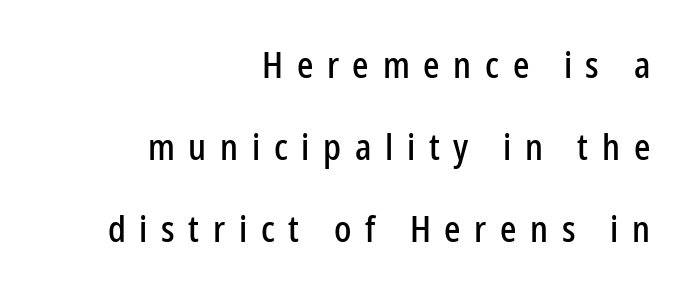
Note the varied advance widths — an 'i' is clearly narrower than an 'm'. Check the space under the baseline: it is left empty. It's the straight-up-and-down kind of type. Observe the absence of serifs on each vertical stroke in this sample. Compared with a flush-left layout, this one pins lines to the opposite, right side.
